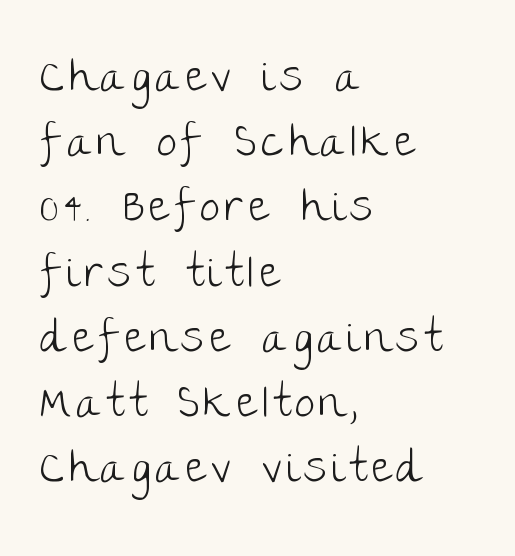
Teacher's note: observe the even left margin — that is flush-left alignment. Successive baselines arrive at the customary interval. Each letter keeps its own natural width here, so spacing adapts to shape. The gap between lines stays unmarked. Ordinary non-slanted type is in use. To sum up the face: it is a sans, with no serifs.
